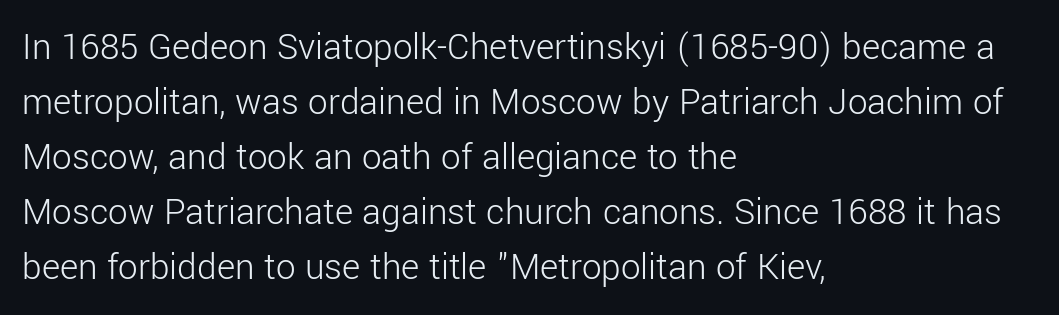
Q: Is the text bold? A: No.
Q: Is the text italic (slanted)? A: No, it is upright.
Q: Is the typeface a serif or a sans-serif typeface? A: Sans-serif.
Q: Is the text underlined? A: No.
Q: How is the paragraph aligned? A: Left-aligned.
Q: Is the spacing between letters normal or unusually wide? A: Normal.
Q: Is the spacing between lines tight, normal or loose? A: Normal.
Q: Width (condensed, normal, or wide)? A: Normal.
Q: Stroke contrast? A: Low.
Q: x-height? A: Medium.
Q: Monospaced? A: No.
